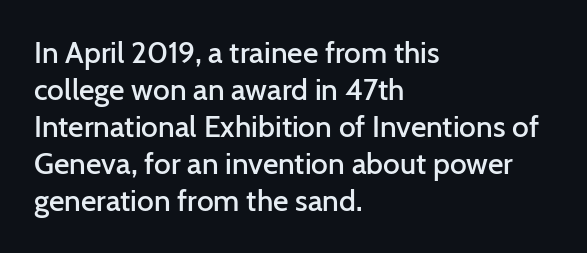
Q: Is the text bold? A: Semi-bold.
Q: Is the text italic (slanted)? A: No, it is upright.
Q: Is the typeface a serif or a sans-serif typeface? A: Sans-serif.
Q: Is the text underlined? A: No.
Q: How is the paragraph aligned? A: Left-aligned.
Q: Is the spacing between letters normal or unusually wide? A: Normal.
Q: Width (condensed, normal, or wide)? A: Normal.
Q: Stroke contrast? A: Low.
Q: x-height? A: Medium.
Q: Monospaced? A: No.
